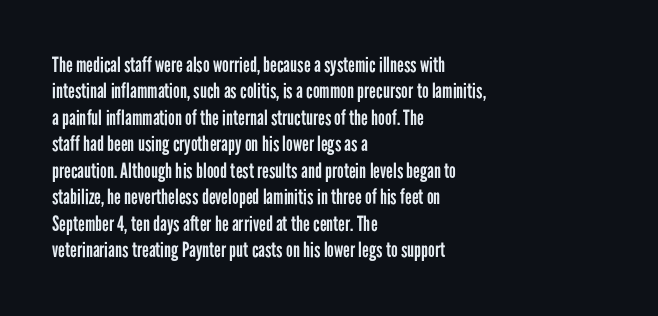
Q: Is the text bold? A: No.
Q: Is the text italic (slanted)? A: No, it is upright.
Q: Is the text underlined? A: No.
Q: How is the paragraph aligned? A: Left-aligned.
Q: Is the spacing between letters normal or unusually wide? A: Normal.
Q: Is the spacing between lines tight, normal or loose? A: Normal.
